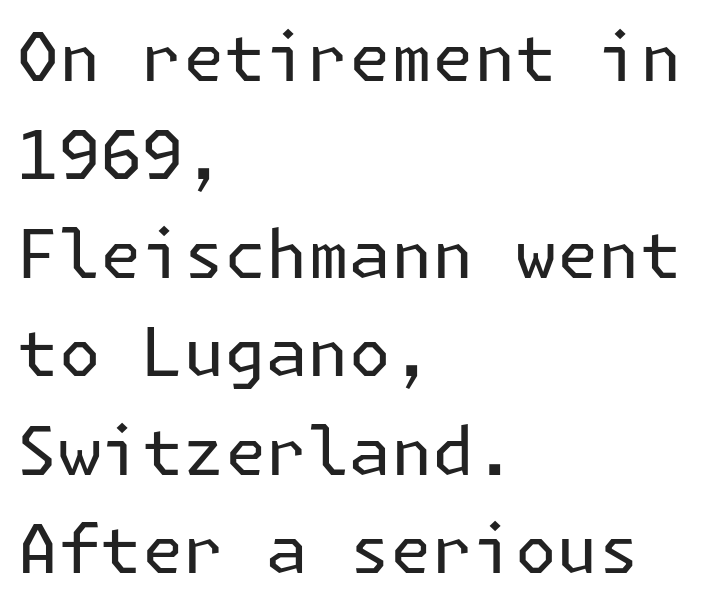
Q: Is the text bold? A: No.
Q: Is the text italic (slanted)? A: No, it is upright.
Q: Is the typeface a serif or a sans-serif typeface? A: Sans-serif.
Q: Is the text underlined? A: No.
Q: How is the paragraph aligned? A: Left-aligned.
Q: Is the spacing between letters normal or unusually wide? A: Normal.
Q: Is the spacing between lines tight, normal or loose? A: Normal.
Q: Width (condensed, normal, or wide)? A: Normal.
Q: Stroke contrast? A: Low.
Q: x-height? A: Medium.
